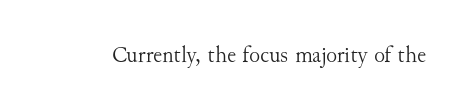
{"italic": "no", "bold": "no", "underline": "no", "letter_spacing": "normal", "letter_spacing_em": 0.0, "glyph_px": 23}
